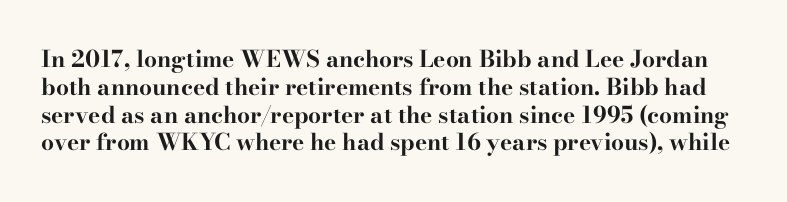
The letters stand upright; this is a roman face. As a designer I'd log this as weight 700, bold. Lines of text with bare space underneath. The tracking reads as untouched default to a designer's eye.
